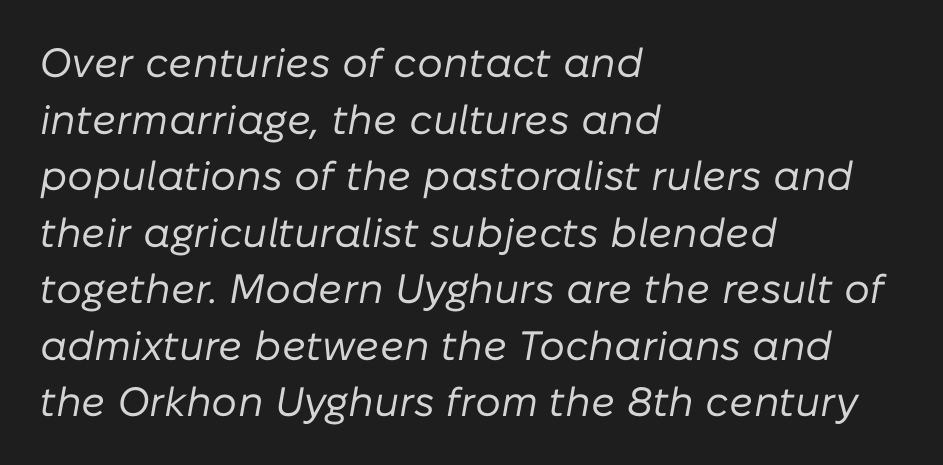
Q: Is the text bold? A: No.
Q: Is the text italic (slanted)? A: Yes, it leans right by about 10 degrees.
Q: Is the text underlined? A: No.
Q: How is the paragraph aligned? A: Left-aligned.
Q: Is the spacing between letters normal or unusually wide? A: Normal.
Q: Is the spacing between lines tight, normal or loose? A: Normal.
Q: Width (condensed, normal, or wide)? A: Normal.
Q: Stroke contrast? A: Low.
Q: x-height? A: Medium.
Q: Monospaced? A: No.
